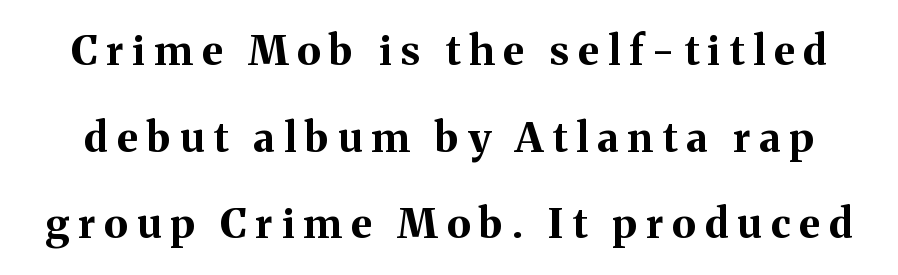
Typographic density is high because the face is bold. The letters stand straight up with perfectly vertical stems. Does the type have serifs? Yes, each stem ends in a small foot. Vertical spacing — loose. These lines have a slow, spaced-out rhythm from letter to letter. The string is rendered with underlining switched off.
